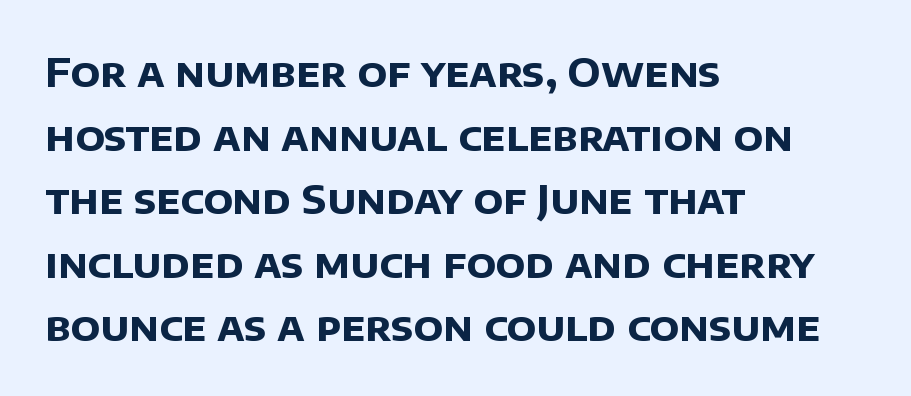
The image shows 40 px bold sans-serif type; set left-aligned, normal line spacing (1.59x), normal letter spacing, not underlined; low stroke contrast and a large x-height.
